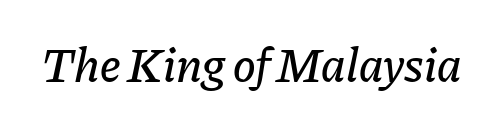
{"italic": "yes", "lean": "right", "slant_degrees": 11, "width": "normal", "stroke_contrast": "low", "x_height": "medium", "monospaced": "no", "underline": "no", "letter_spacing": "normal", "letter_spacing_em": 0.0, "glyph_px": 48}
